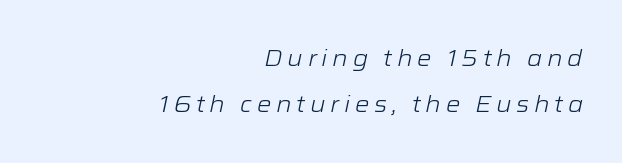
A typesetter would call this leading open, well beyond the default. Weight class: somewhere from thin through regular. Looking at the ascenders, they clearly lean. Glyph-to-glyph distance is far greater than everyday printed text. Honestly, there is no underline to notice here at all.
